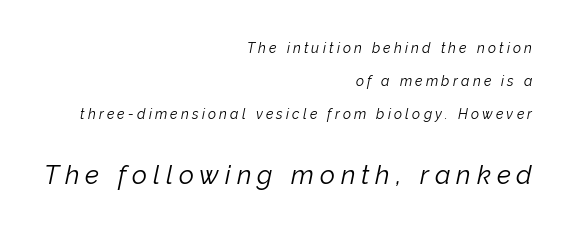
Tracking here is generous; glyphs stand well apart from one another. Heft: none added — not bold. Which margin do the lines hug? The right one — the left edge is uneven. The passage shown begins with its smaller block and ends with its larger one. Airy leading. The glyphs look as if they've been sheared to an angle.
